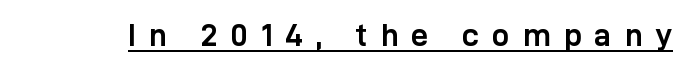
{"serif": "no", "italic": "no", "bold": "yes", "weight": "semibold", "width": "normal", "stroke_contrast": "low", "x_height": "medium", "monospaced": "no", "underline": "yes", "letter_spacing": "wide", "letter_spacing_em": 0.42, "glyph_px": 31}
